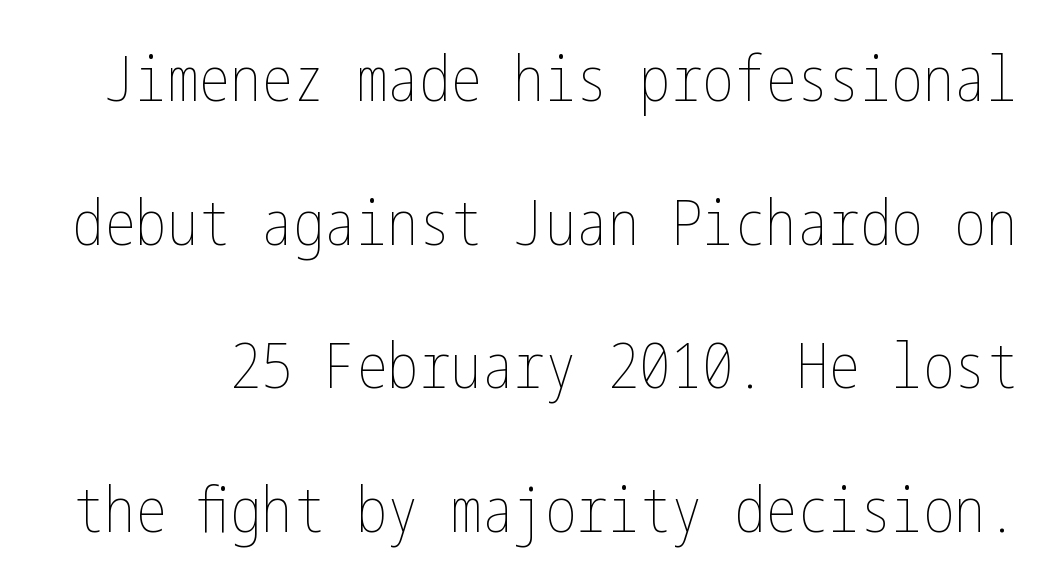
Q: Is the text bold? A: No.
Q: Is the text italic (slanted)? A: No, it is upright.
Q: Is the text underlined? A: No.
Q: Is the spacing between letters normal or unusually wide? A: Normal.
Q: Is the spacing between lines tight, normal or loose? A: Loose.
Q: Width (condensed, normal, or wide)? A: Condensed.
Q: Stroke contrast? A: Low.
Q: x-height? A: Medium.
